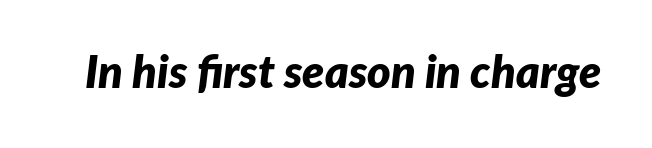
How are the letters spaced? Ordinarily, with no added tracking. On the weight axis this lands at bold, roughly 700. Think of a printed novel: that variable character pitch is what you see here. The face used here has a pronounced slope to its letters. Each row of text sits above clean, open space.
